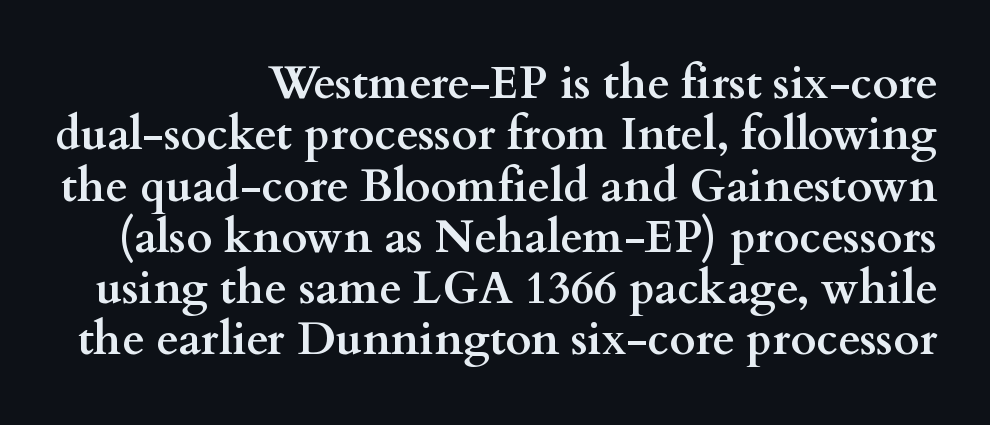
The image shows 45 px semibold, wide serif type, upright; set right-aligned, tight line spacing (1.14x), normal letter spacing, not underlined; medium stroke contrast and a small x-height.
